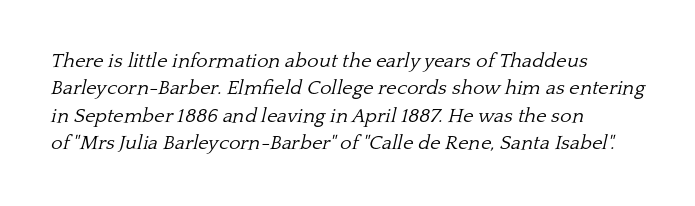
The image shows 20 px text type, italic (leaning right); set left-aligned, normal line spacing (1.37x), normal letter spacing, not underlined.
